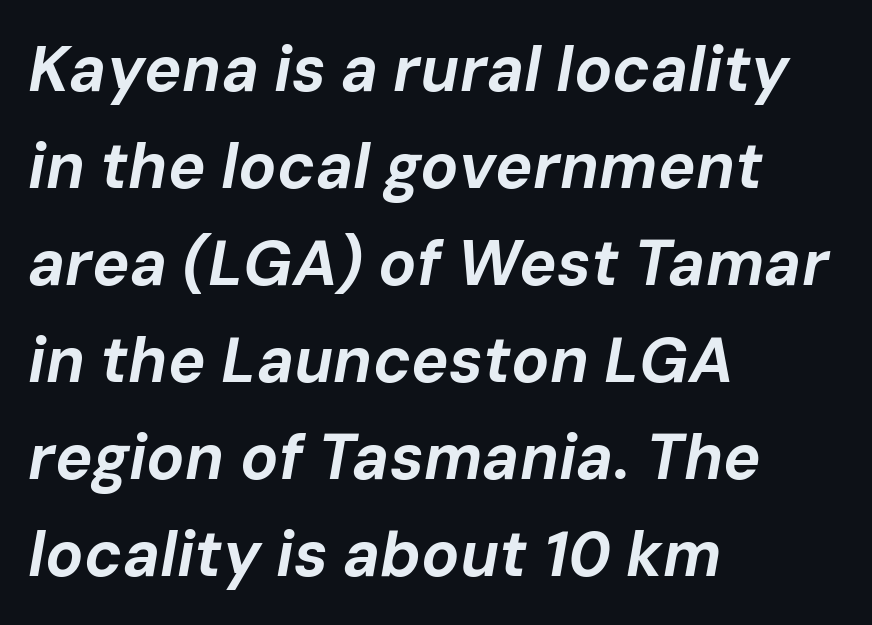
The image shows 63 px bold type, italic (leaning right); set left-aligned, normal line spacing (1.54x), normal letter spacing, not underlined; low stroke contrast and a medium x-height.
